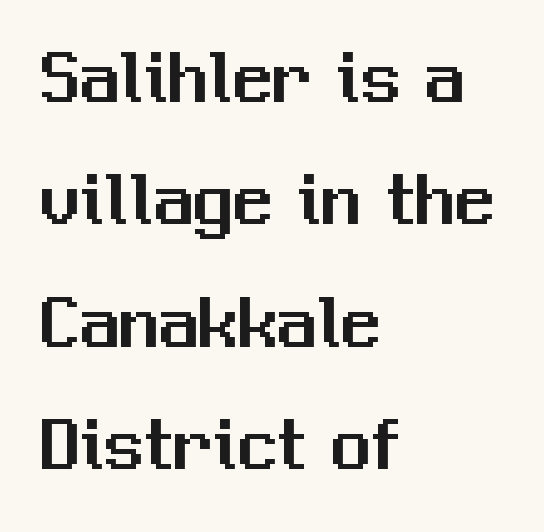
The image shows 79 px sans-serif type, upright; set left-aligned, normal line spacing (1.55x), normal letter spacing, not underlined; medium stroke contrast and a medium x-height.
